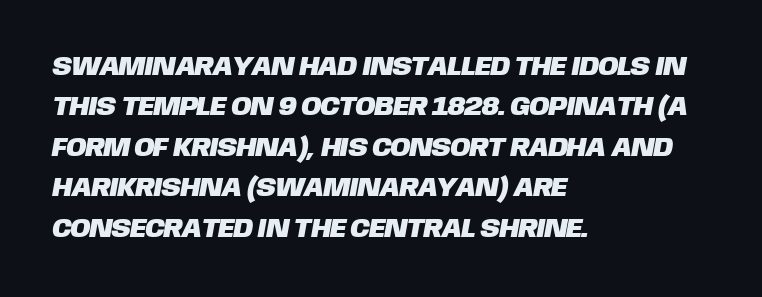
Q: Is the text underlined? A: No.
Q: How is the paragraph aligned? A: Left-aligned.
Q: Is the spacing between letters normal or unusually wide? A: Normal.
Q: Is the spacing between lines tight, normal or loose? A: Normal.
